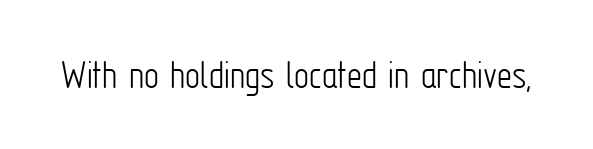
Q: Is the text bold? A: No.
Q: Is the text italic (slanted)? A: No, it is upright.
Q: Is the typeface a serif or a sans-serif typeface? A: Sans-serif.
Q: Is the text underlined? A: No.
Q: Is the spacing between letters normal or unusually wide? A: Normal.
Q: Width (condensed, normal, or wide)? A: Condensed.
Q: Stroke contrast? A: Low.
Q: x-height? A: Medium.
Q: Monospaced? A: No.
